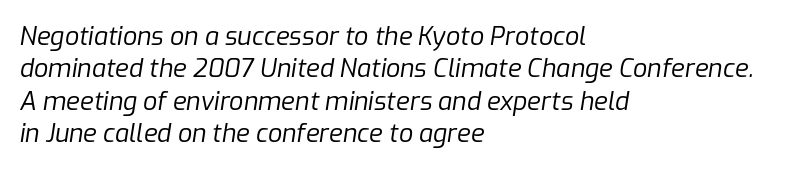
Q: Is the text bold? A: No.
Q: Is the text italic (slanted)? A: Yes, it leans right by about 9 degrees.
Q: Is the text underlined? A: No.
Q: How is the paragraph aligned? A: Left-aligned.
Q: Is the spacing between letters normal or unusually wide? A: Normal.
Q: Is the spacing between lines tight, normal or loose? A: Normal.
